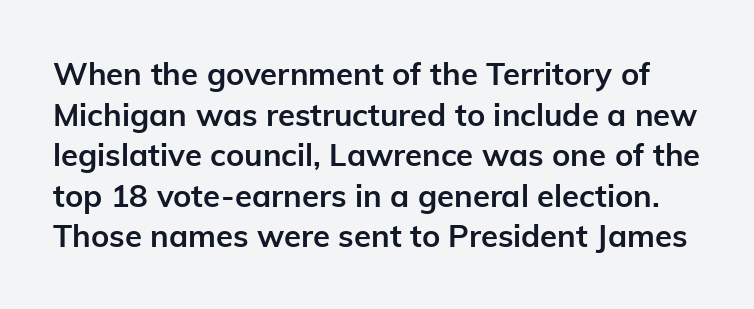
The image shows 31 px semibold sans-serif type, upright; set normal line spacing (1.31x), normal letter spacing, not underlined; low stroke contrast and a medium x-height.
